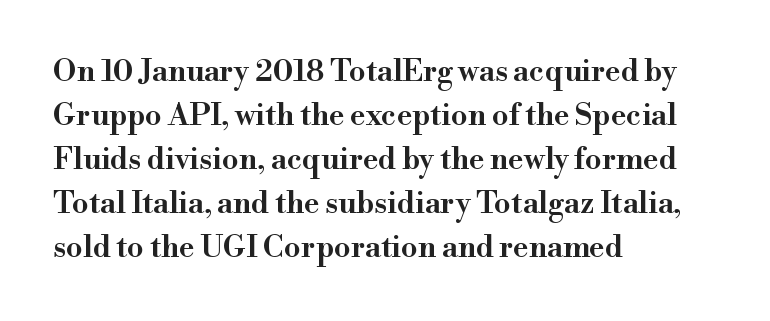
Q: Is the text bold? A: Semi-bold.
Q: Is the text italic (slanted)? A: No, it is upright.
Q: Is the typeface a serif or a sans-serif typeface? A: Serif.
Q: Is the text underlined? A: No.
Q: How is the paragraph aligned? A: Left-aligned.
Q: Is the spacing between letters normal or unusually wide? A: Normal.
Q: Is the spacing between lines tight, normal or loose? A: Normal.
Q: Width (condensed, normal, or wide)? A: Normal.
Q: Stroke contrast? A: High.
Q: x-height? A: Small.
Q: Monospaced? A: No.
